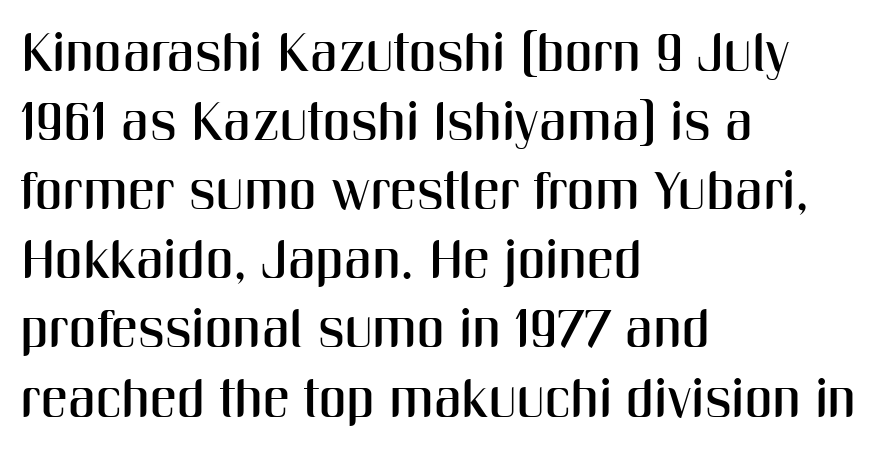
The compositor pushed each line to the left boundary. Standard letterfit; no display-style spreading of the glyphs. Spacing verdict: proportional, widths tailored to each character. The lettering holds an erect, upright posture throughout.
